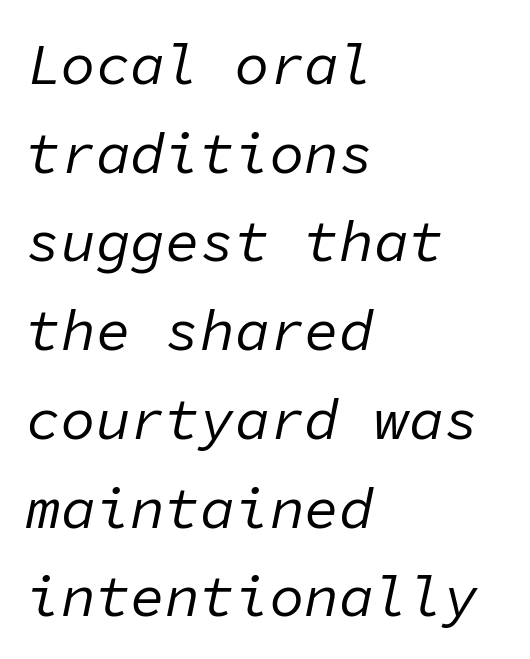
The image shows 58 px regular-weight type, italic (leaning right), monospaced; set left-aligned, normal line spacing (1.53x), normal letter spacing, not underlined; low stroke contrast and a medium x-height.
